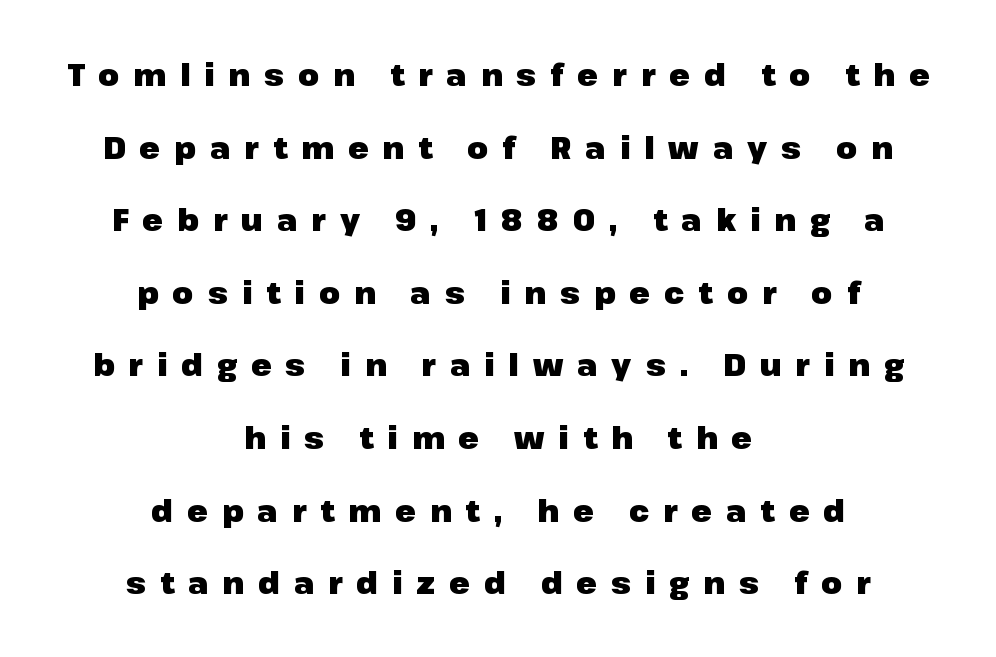
{"serif": "no", "italic": "no", "bold": "yes", "weight": "heavy", "width": "normal", "stroke_contrast": "low", "x_height": "medium", "monospaced": "no", "underline": "no", "align": "center", "line_spacing": "loose", "line_spacing_ratio": 2.42, "letter_spacing": "wide", "letter_spacing_em": 0.47, "glyph_px": 30}
